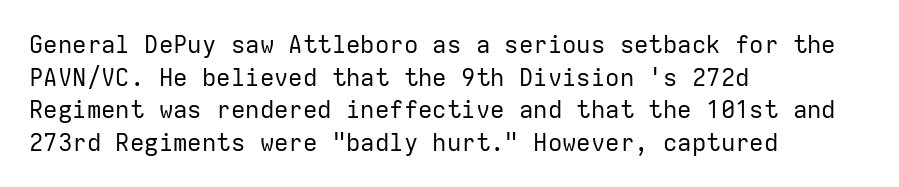
Plain, unruled lines of type. Ordinary non-slanted type is in use. Does extra space separate the letters? No, they use regular spacing. This is not heavy type; no bold has been used. These lines sit exactly where default settings would place them. Reading down the block, your eye returns to a fixed left position each line.
